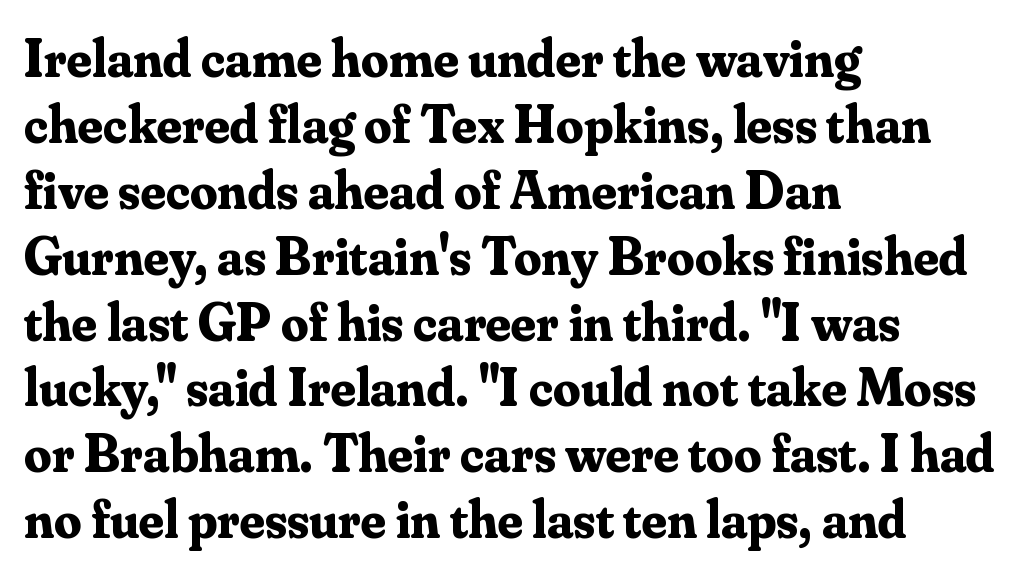
Glyph-to-glyph distance matches everyday printed text. Is this a sans? No — the strokes have serifs. Unmarked baselines from the first word to the last. Each letter keeps its own natural width here, so spacing adapts to shape. Posture: straight, roman, zero tilt. In terms of weight, the rendering is a true, heavy bold.
